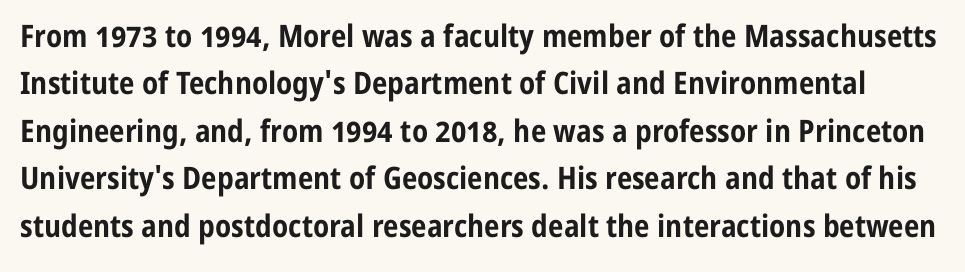
The letters stand upright; this is a roman face. Tracking here is standard; glyphs follow each other at the usual distance. Varying glyph widths throughout — classic text-font behaviour. Rows of type keep a routine distance in the vertical direction. Look at the stroke-to-counter ratio: heavy, a bold.
